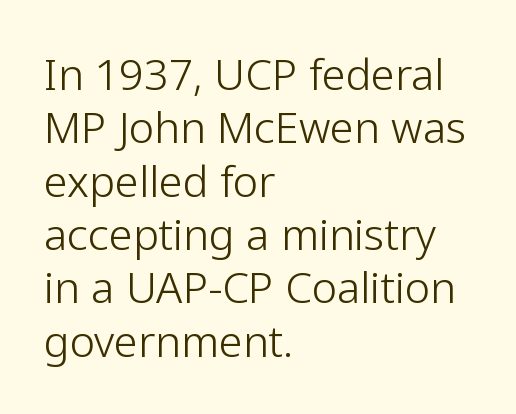
Q: Is the text bold? A: No.
Q: Is the text italic (slanted)? A: No, it is upright.
Q: Is the typeface a serif or a sans-serif typeface? A: Sans-serif.
Q: Is the text underlined? A: No.
Q: How is the paragraph aligned? A: Left-aligned.
Q: Is the spacing between letters normal or unusually wide? A: Normal.
Q: Width (condensed, normal, or wide)? A: Normal.
Q: Stroke contrast? A: Low.
Q: x-height? A: Medium.
Q: Monospaced? A: No.
